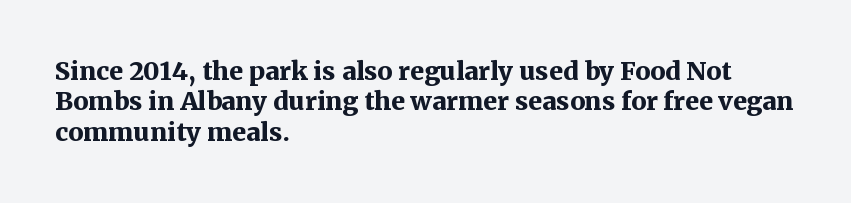
Each line starts at the same left margin while the right side varies. Words appear dense and cohesive because spacing is normal. What weight is shown? A full bold with thick strokes. Nope, not italic — everything's standing straight.
